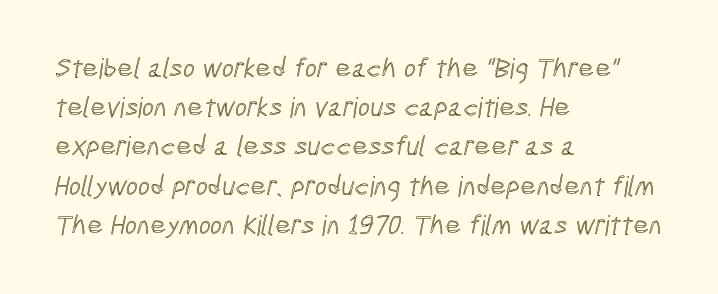
Typeset ragged right — the left edge is the straight one. Is the letter spacing exaggerated? No — it looks like the ordinary default. Letters rest on an invisible, unmarked baseline. Note the varied advance widths — an 'i' is clearly narrower than an 'm'. The designer left line spacing at the default.
